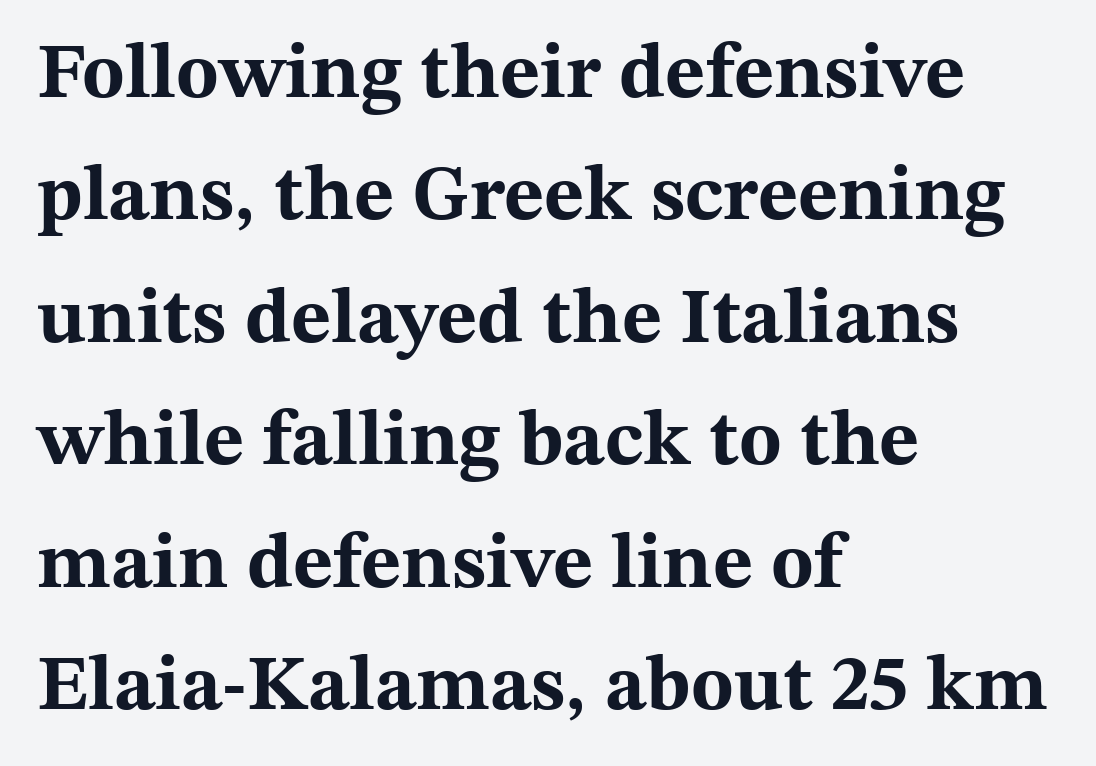
Q: Is the text bold? A: Yes.
Q: Is the text italic (slanted)? A: No, it is upright.
Q: Is the typeface a serif or a sans-serif typeface? A: Serif.
Q: Is the text underlined? A: No.
Q: How is the paragraph aligned? A: Left-aligned.
Q: Is the spacing between letters normal or unusually wide? A: Normal.
Q: Is the spacing between lines tight, normal or loose? A: Normal.
Q: Width (condensed, normal, or wide)? A: Wide.
Q: Stroke contrast? A: Medium.
Q: x-height? A: Medium.
Q: Monospaced? A: No.
